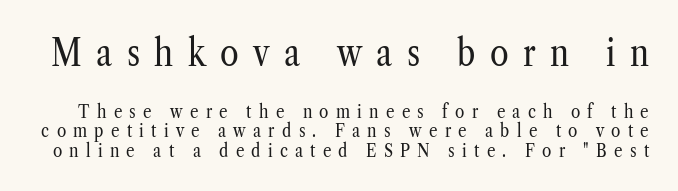
The image shows 38 px regular-weight, condensed serif type, upright; set tight line spacing (1.03x), unusually wide letter spacing (+0.38 em), not underlined; the first (top) block is 2.0x larger; low stroke contrast and a medium x-height.
